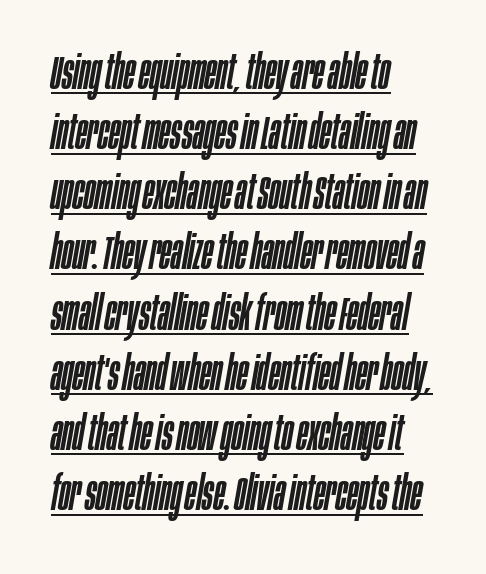
One-word summary of the alignment: left. The rendering uses a moderate line-height, typical for paragraphs. Think of a printed novel: that variable character pitch is what you see here. The specimen reads as italic at a glance. A continuous stroke trails under the words, as in a hyperlink. The letterforms sit shoulder to shoulder at normal distance.
